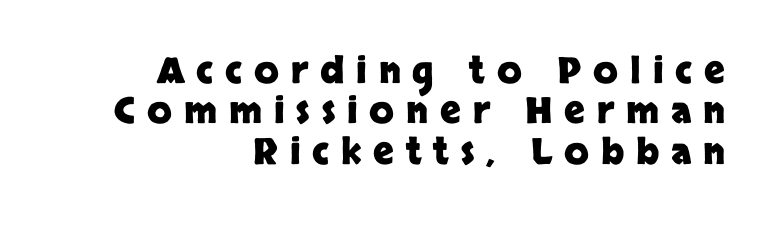
{"serif": "no", "italic": "no", "bold": "yes", "weight": "heavy", "width": "normal", "stroke_contrast": "low", "x_height": "large", "monospaced": "no", "underline": "no", "align": "right", "line_spacing": "tight", "line_spacing_ratio": 1.12, "letter_spacing": "wide", "letter_spacing_em": 0.33, "glyph_px": 36}
